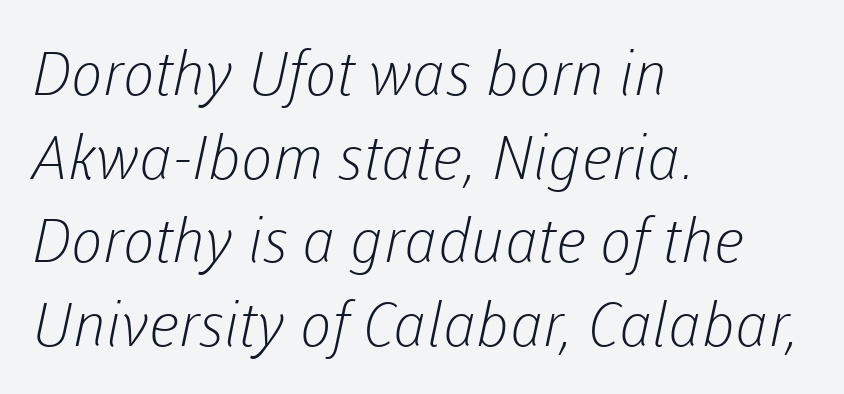
{"serif": "no", "bold": "no", "weight": "light", "width": "normal", "stroke_contrast": "low", "x_height": "medium", "monospaced": "no", "underline": "no", "align": "left", "line_spacing": "normal", "line_spacing_ratio": 1.37, "letter_spacing": "normal", "letter_spacing_em": 0.0, "glyph_px": 61}
